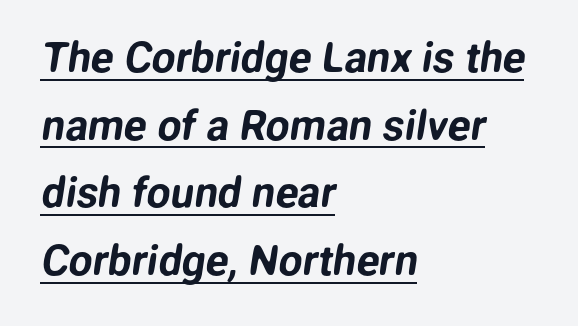
The image shows 42 px sans-serif type; set left-aligned, normal line spacing (1.61x), normal letter spacing, underlined; low stroke contrast and a medium x-height.
